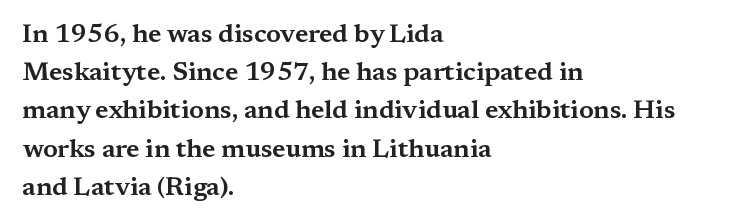
Q: Is the text italic (slanted)? A: No, it is upright.
Q: Is the text underlined? A: No.
Q: How is the paragraph aligned? A: Left-aligned.
Q: Is the spacing between letters normal or unusually wide? A: Normal.
Q: Is the spacing between lines tight, normal or loose? A: Normal.
